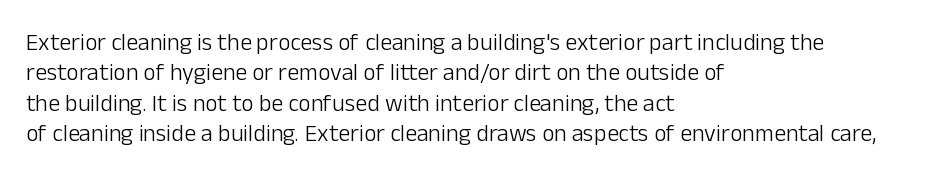
Q: Is the text bold? A: No.
Q: Is the text italic (slanted)? A: No, it is upright.
Q: Is the text underlined? A: No.
Q: How is the paragraph aligned? A: Left-aligned.
Q: Is the spacing between letters normal or unusually wide? A: Normal.
Q: Is the spacing between lines tight, normal or loose? A: Normal.
